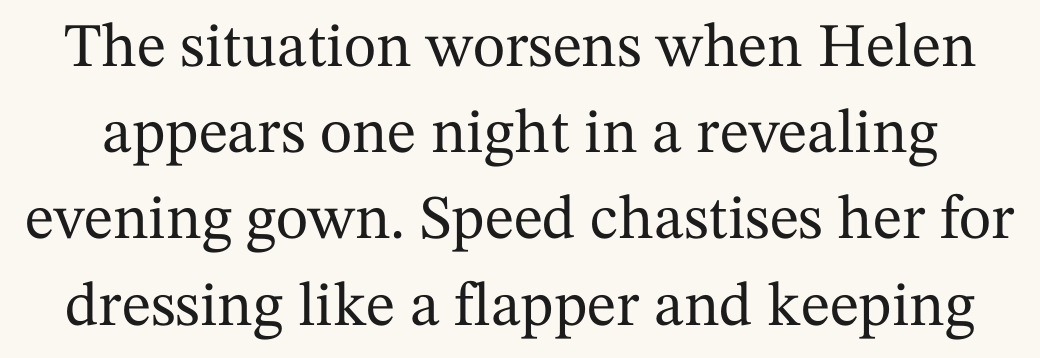
{"serif": "yes", "italic": "no", "width": "normal", "stroke_contrast": "medium", "x_height": "medium", "monospaced": "no", "underline": "no", "line_spacing": "normal", "line_spacing_ratio": 1.39, "letter_spacing": "normal", "letter_spacing_em": 0.0, "glyph_px": 62}
